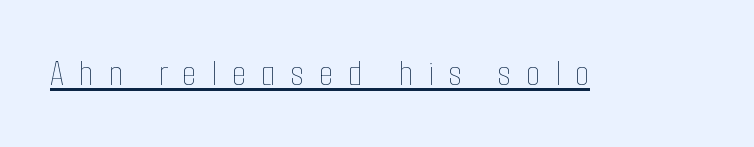
The horizontal fit of the characters is loose and conspicuously gappy. The face used here is proportionally spaced, like ordinary book or web type. Every character sits straight up, as roman type does. Stems and bowls with no extra thickness — not bold. Every word sits above its own underline.
